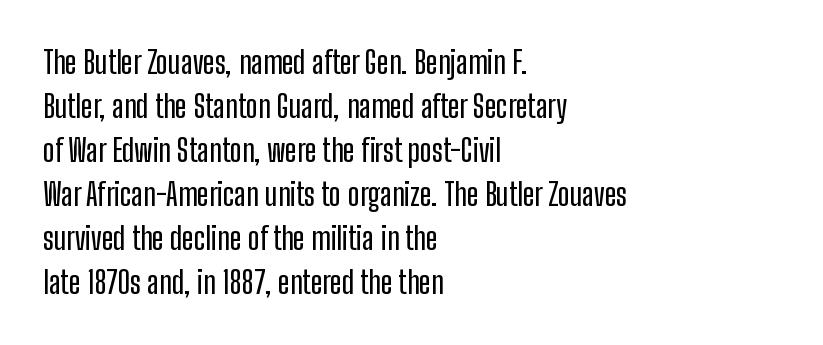
{"serif": "no", "italic": "no", "width": "condensed", "stroke_contrast": "low", "x_height": "medium", "monospaced": "no", "underline": "no", "align": "left", "line_spacing": "normal", "line_spacing_ratio": 1.42, "letter_spacing": "normal", "letter_spacing_em": 0.0, "glyph_px": 31}
